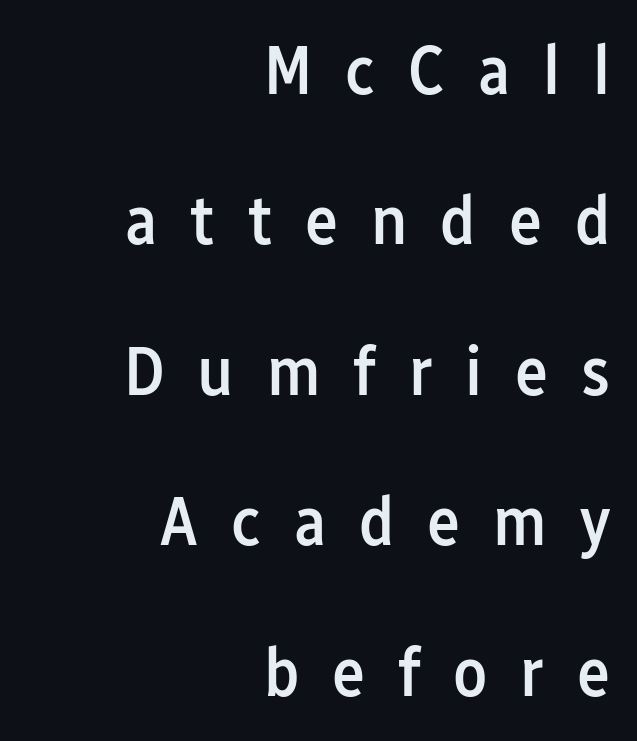
The image shows 70 px semibold, condensed sans-serif type, upright; set right-aligned, loose line spacing (2.15x), unusually wide letter spacing (+0.47 em), not underlined; low stroke contrast and a medium x-height.
